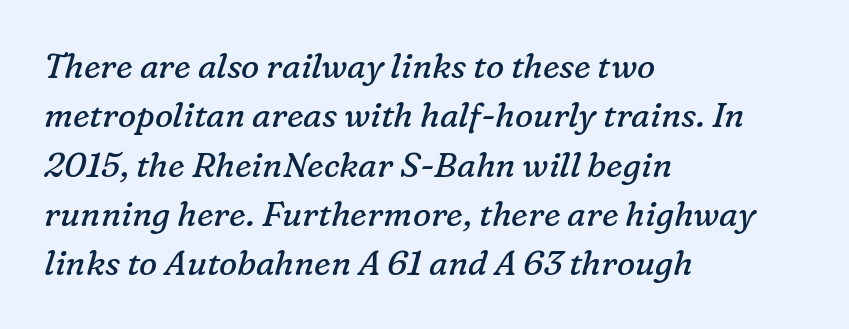
Q: Is the text bold? A: No.
Q: Is the text italic (slanted)? A: Yes, it leans right by about 16 degrees.
Q: Is the typeface a serif or a sans-serif typeface? A: Serif.
Q: Is the text underlined? A: No.
Q: How is the paragraph aligned? A: Left-aligned.
Q: Is the spacing between letters normal or unusually wide? A: Normal.
Q: Is the spacing between lines tight, normal or loose? A: Normal.
Q: Width (condensed, normal, or wide)? A: Normal.
Q: Stroke contrast? A: Low.
Q: x-height? A: Medium.
Q: Monospaced? A: No.
